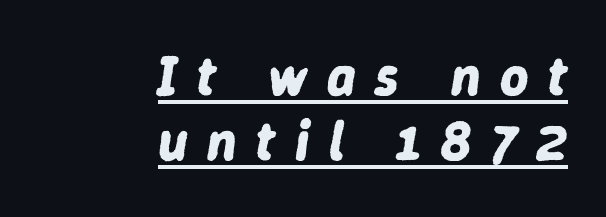
{"italic": "yes", "lean": "right", "slant_degrees": 9, "bold": "yes", "weight": "bold", "width": "normal", "stroke_contrast": "low", "x_height": "medium", "monospaced": "no", "underline": "yes", "align": "right", "line_spacing_ratio": 1.18, "letter_spacing": "wide", "letter_spacing_em": 0.35, "glyph_px": 55}
